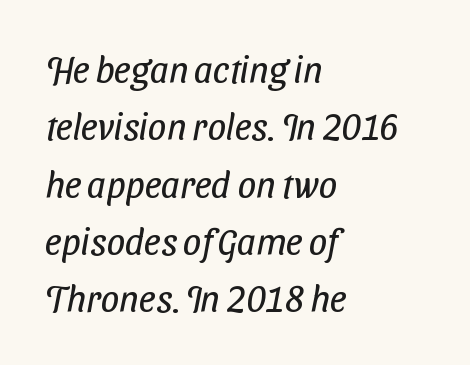
Q: Is the text bold? A: No.
Q: Is the typeface a serif or a sans-serif typeface? A: Sans-serif.
Q: Is the text underlined? A: No.
Q: How is the paragraph aligned? A: Left-aligned.
Q: Is the spacing between letters normal or unusually wide? A: Normal.
Q: Is the spacing between lines tight, normal or loose? A: Normal.
Q: Width (condensed, normal, or wide)? A: Condensed.
Q: Stroke contrast? A: Low.
Q: x-height? A: Medium.
Q: Monospaced? A: No.
